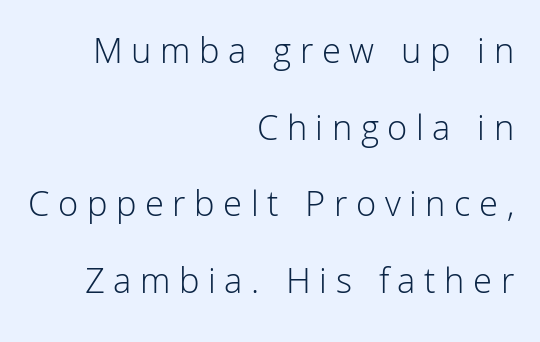
Each new line begins a long way beneath the previous one. Line ends are locked; line starts wander. No feet cap the strokes, marking this as sans-serif type. Quick note: not italic, upright. Quick note: underline off. Looks like regular typesetting: each glyph gets only the width it needs.
